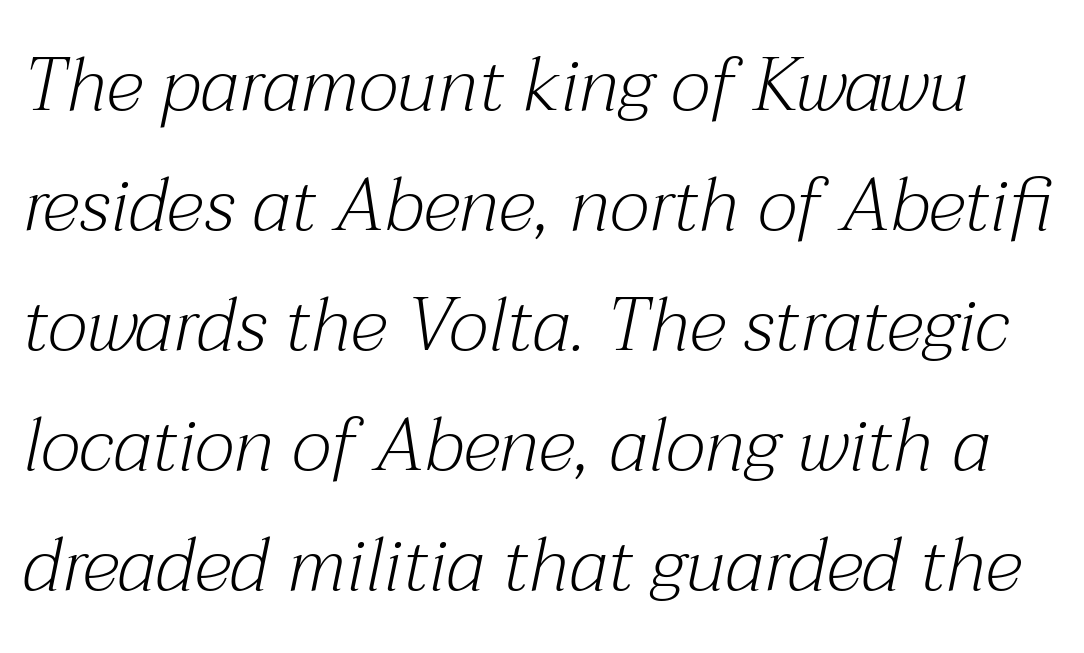
The image shows 75 px light serif type, italic (leaning right); set normal line spacing (1.6x), normal letter spacing, not underlined; medium stroke contrast and a medium x-height.
